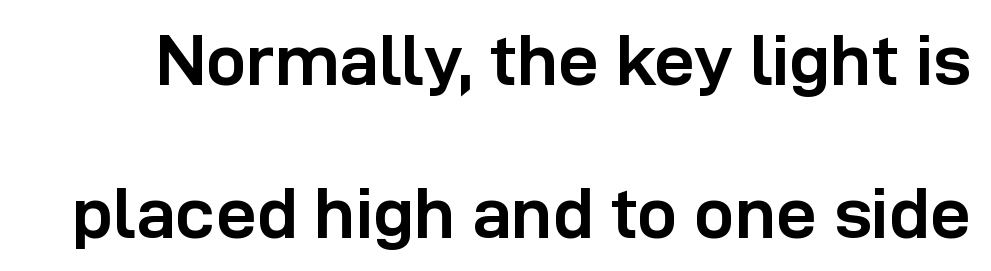
{"serif": "no", "italic": "no", "bold": "yes", "weight": "semibold", "width": "normal", "stroke_contrast": "low", "x_height": "medium", "monospaced": "no", "underline": "no", "line_spacing": "loose", "line_spacing_ratio": 2.12, "letter_spacing": "normal", "letter_spacing_em": 0.0, "glyph_px": 72}
